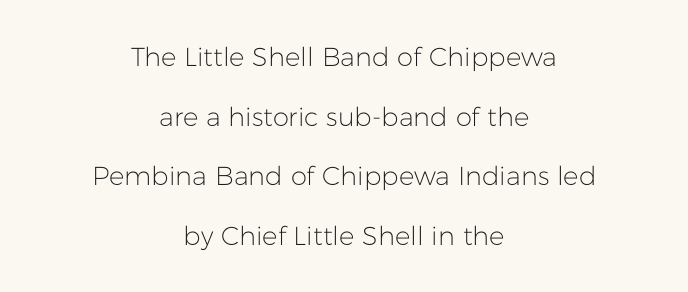
Q: Is the text bold? A: No.
Q: Is the text italic (slanted)? A: No, it is upright.
Q: Is the text underlined? A: No.
Q: How is the paragraph aligned? A: Centered.
Q: Is the spacing between letters normal or unusually wide? A: Normal.
Q: Is the spacing between lines tight, normal or loose? A: Loose.
